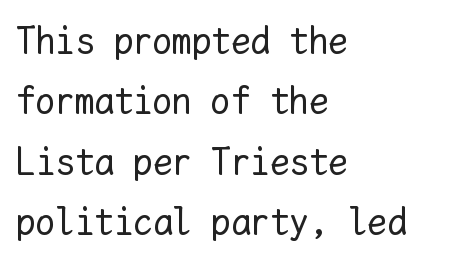
Q: Is the text bold? A: No.
Q: Is the text italic (slanted)? A: No, it is upright.
Q: Is the text underlined? A: No.
Q: How is the paragraph aligned? A: Left-aligned.
Q: Is the spacing between letters normal or unusually wide? A: Normal.
Q: Is the spacing between lines tight, normal or loose? A: Normal.
Q: Width (condensed, normal, or wide)? A: Normal.
Q: Stroke contrast? A: Low.
Q: x-height? A: Medium.
Q: Monospaced? A: Yes.
